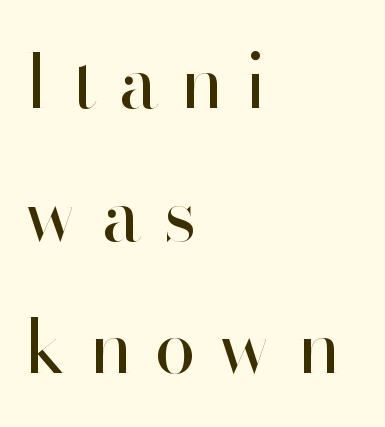
{"serif": "no", "italic": "no", "bold": "no", "weight": "regular", "width": "normal", "stroke_contrast": "high", "x_height": "small", "monospaced": "no", "underline": "no", "align": "left", "line_spacing_ratio": 1.77, "letter_spacing": "wide", "letter_spacing_em": 0.29, "glyph_px": 75}
